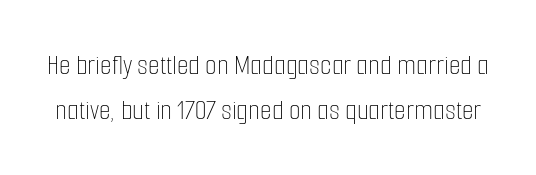
There is no visible air inserted between adjacent glyphs. The face used here is proportionally spaced, like ordinary book or web type. Unlike italic type, these characters show no tilt at all. Honestly, the row spacing looks completely unremarkable. The string is rendered with underlining switched off. Caption: face not bold, strokes unweighted.
